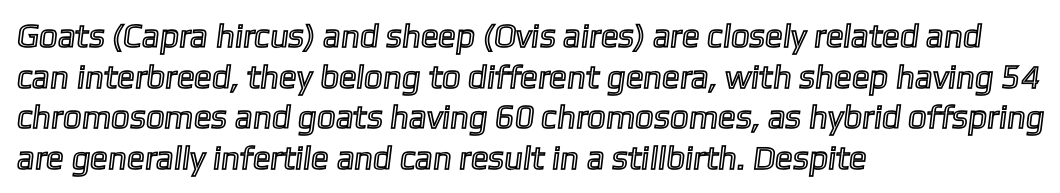
A bare baseline throughout the passage. The lines are quadded left. Words appear dense and cohesive because spacing is normal. Here the designer chose a conventional face with non-uniform glyph widths.
